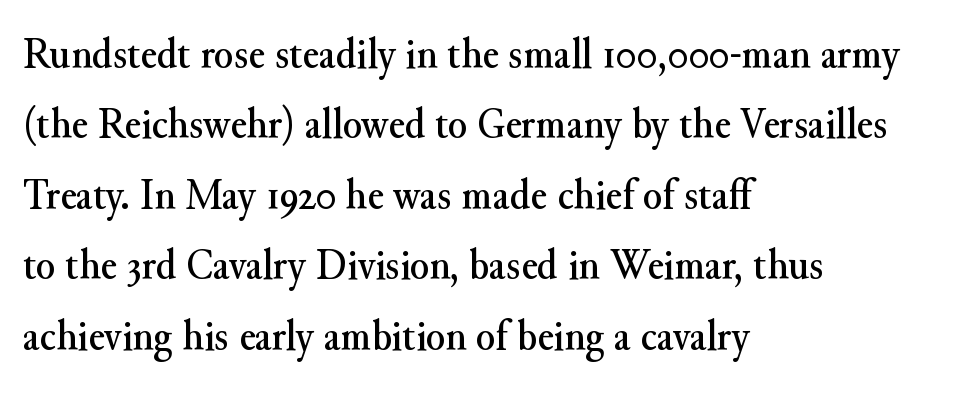
{"serif": "yes", "italic": "no", "width": "normal", "stroke_contrast": "medium", "x_height": "small", "monospaced": "no", "underline": "no", "align": "left", "line_spacing": "normal", "line_spacing_ratio": 1.6, "letter_spacing": "normal", "letter_spacing_em": 0.0, "glyph_px": 44}
